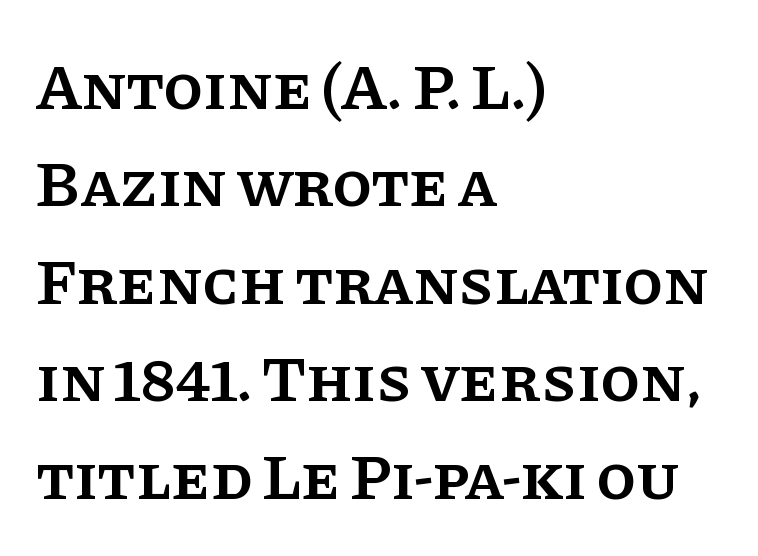
The image shows 65 px semibold serif type, upright; set left-aligned, normal line spacing (1.5x), normal letter spacing, not underlined; low stroke contrast and a large x-height.
